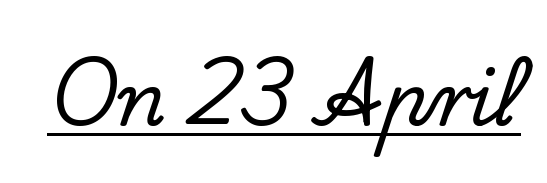
The image shows 73 px serif type; set normal letter spacing, underlined; low stroke contrast and a small x-height.
